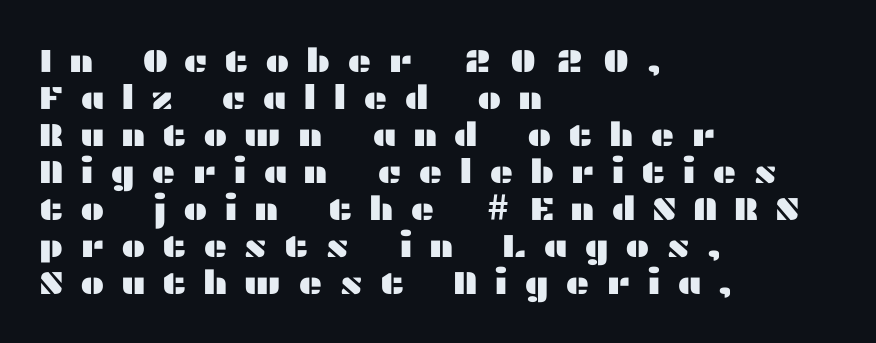
Q: Is the text italic (slanted)? A: No, it is upright.
Q: Is the typeface a serif or a sans-serif typeface? A: Sans-serif.
Q: Is the text underlined? A: No.
Q: How is the paragraph aligned? A: Left-aligned.
Q: Is the spacing between letters normal or unusually wide? A: Unusually wide.
Q: Is the spacing between lines tight, normal or loose? A: Tight.
Q: Width (condensed, normal, or wide)? A: Wide.
Q: Stroke contrast? A: Medium.
Q: x-height? A: Medium.
Q: Monospaced? A: No.
